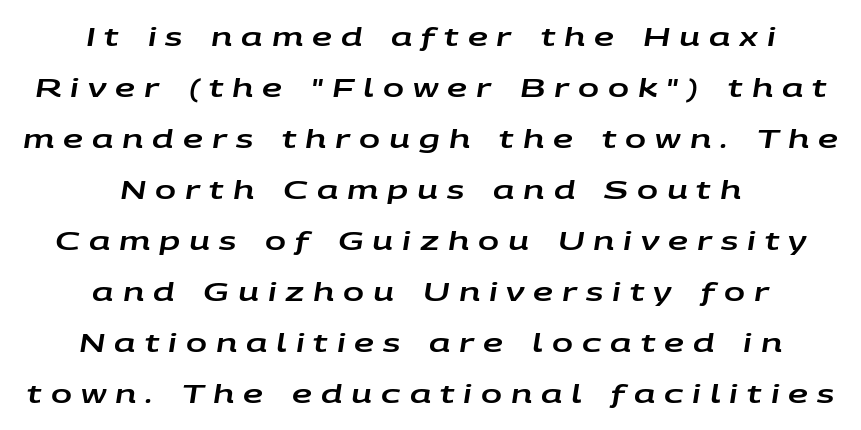
Q: Is the text italic (slanted)? A: Yes, it leans right by about 9 degrees.
Q: Is the text underlined? A: No.
Q: How is the paragraph aligned? A: Centered.
Q: Is the spacing between letters normal or unusually wide? A: Unusually wide.
Q: Is the spacing between lines tight, normal or loose? A: Loose.
